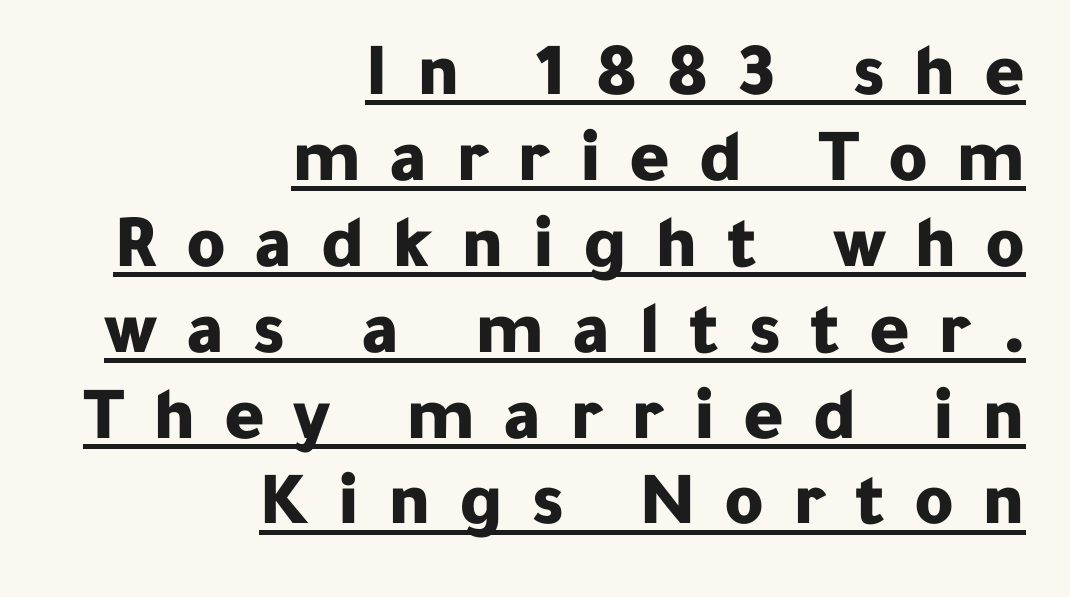
Each line ends at the same right margin while the left side varies. No feet cap the strokes, marking this as sans-serif type. Compared with typical body copy, the letter spacing here is much looser. Check the space under the baseline: a stroke is drawn there. Regarding leading, the lines here are crowded together.
